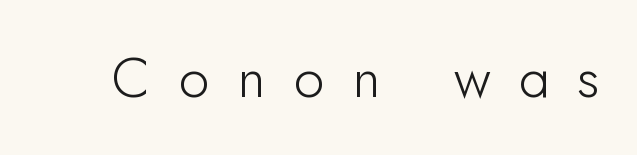
Q: Is the text italic (slanted)? A: No, it is upright.
Q: Is the typeface a serif or a sans-serif typeface? A: Sans-serif.
Q: Is the text underlined? A: No.
Q: Is the spacing between letters normal or unusually wide? A: Unusually wide.
Q: Width (condensed, normal, or wide)? A: Normal.
Q: Stroke contrast? A: Low.
Q: x-height? A: Small.
Q: Monospaced? A: No.
